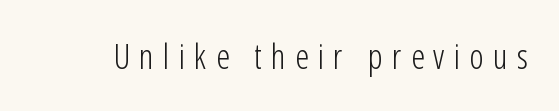
{"serif": "no", "italic": "no", "bold": "no", "weight": "light", "width": "condensed", "stroke_contrast": "low", "x_height": "medium", "monospaced": "no", "underline": "no", "letter_spacing": "wide", "letter_spacing_em": 0.26, "glyph_px": 35}
